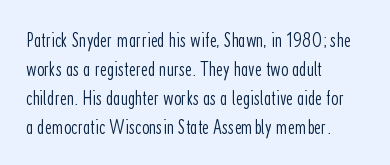
{"italic": "no", "bold": "no", "underline": "no", "align": "left", "line_spacing": "normal", "line_spacing_ratio": 1.38, "letter_spacing": "normal", "letter_spacing_em": 0.0, "glyph_px": 21}
